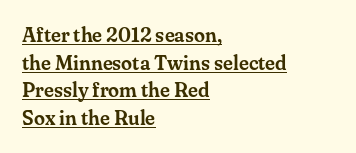
The image shows 20 px text type, upright; set left-aligned, normal line spacing (1.38x), normal letter spacing, underlined.
